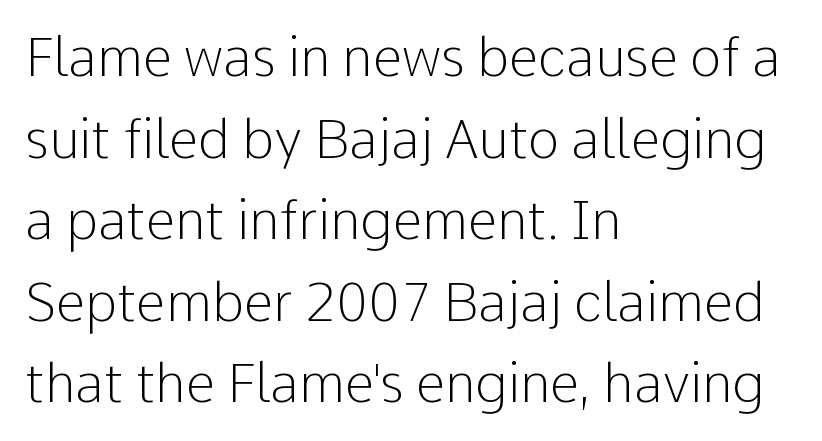
Q: Is the text bold? A: No.
Q: Is the text italic (slanted)? A: No, it is upright.
Q: Is the typeface a serif or a sans-serif typeface? A: Sans-serif.
Q: Is the text underlined? A: No.
Q: How is the paragraph aligned? A: Left-aligned.
Q: Is the spacing between letters normal or unusually wide? A: Normal.
Q: Is the spacing between lines tight, normal or loose? A: Normal.
Q: Width (condensed, normal, or wide)? A: Normal.
Q: Stroke contrast? A: Low.
Q: x-height? A: Medium.
Q: Monospaced? A: No.
